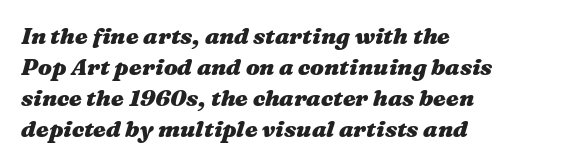
The baseline area is clear. Each word holds together tightly as a unit, with standard inter-letter gaps. Look at the stroke-to-counter ratio: heavy, a bold. Is the type slanted? Yes — the strokes lean at a clear angle.
